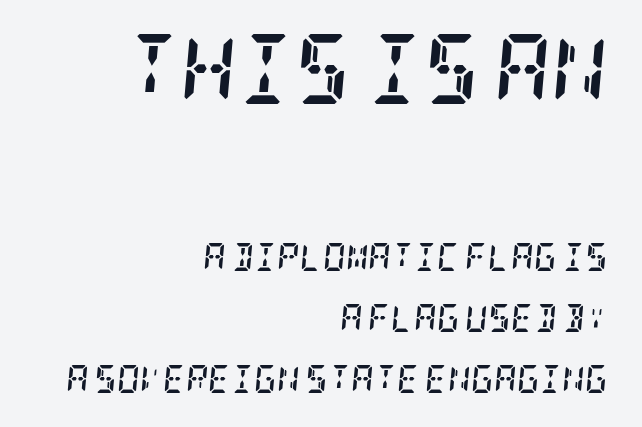
Q: Is the text bold? A: Yes.
Q: Is the text italic (slanted)? A: Yes, it leans right by about 5 degrees.
Q: Is the typeface a serif or a sans-serif typeface? A: Serif.
Q: Is the text underlined? A: No.
Q: How is the paragraph aligned? A: Right-aligned.
Q: Is the spacing between letters normal or unusually wide? A: Normal.
Q: Is the spacing between lines tight, normal or loose? A: Loose.
Q: Which block of text is set in a larger size, the first (top) or the second (bottom)? A: The first (top) one.
Q: Width (condensed, normal, or wide)? A: Condensed.
Q: Stroke contrast? A: Low.
Q: x-height? A: Large.
